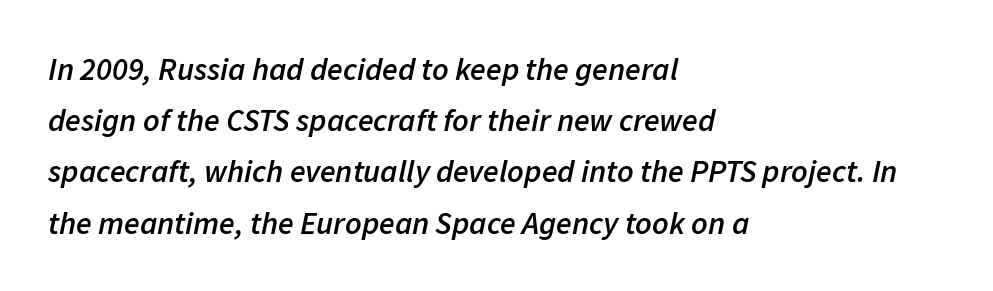
The image shows 32 px semibold type, italic (leaning right); set left-aligned, normal line spacing (1.6x), normal letter spacing, not underlined; low stroke contrast and a medium x-height.
